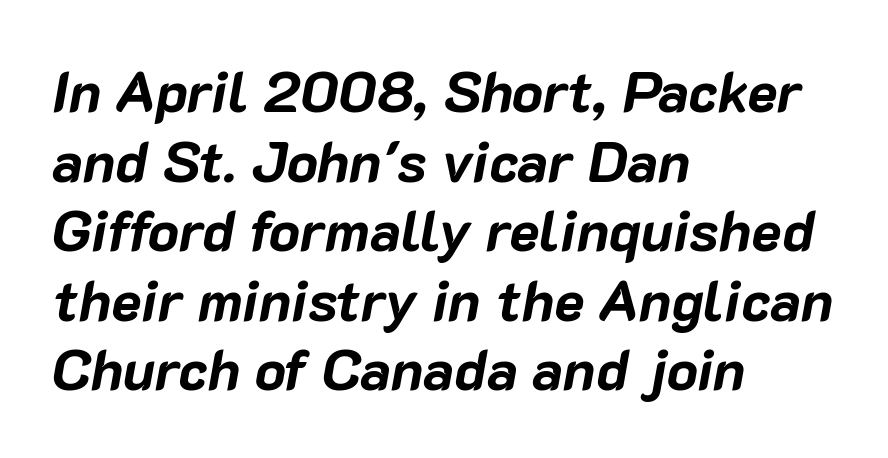
The image shows 57 px bold type, italic (leaning right); set left-aligned, line spacing 1.22x, normal letter spacing, not underlined; low stroke contrast and a medium x-height.
